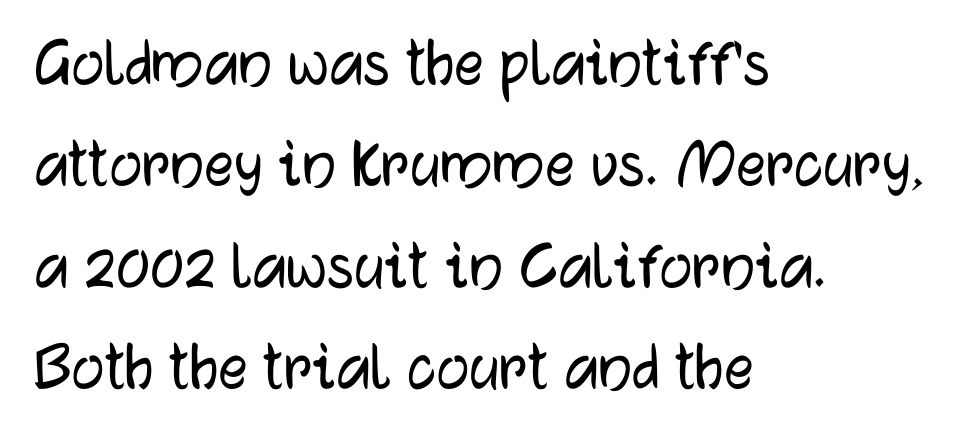
{"serif": "no", "italic": "no", "width": "normal", "stroke_contrast": "low", "x_height": "medium", "monospaced": "no", "underline": "no", "align": "left", "line_spacing": "normal", "line_spacing_ratio": 1.39, "letter_spacing": "normal", "letter_spacing_em": 0.0, "glyph_px": 73}
